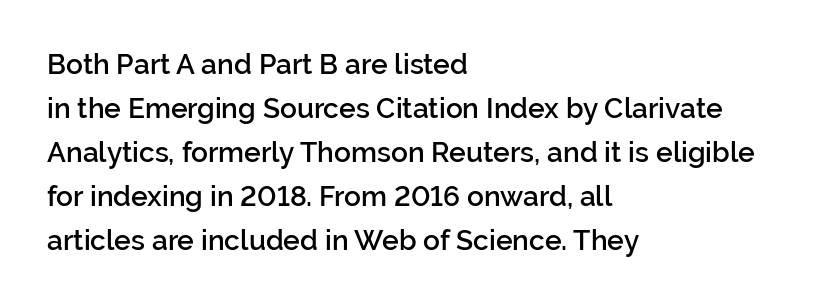
{"serif": "no", "italic": "no", "bold": "semi", "weight": "semibold", "width": "normal", "stroke_contrast": "low", "x_height": "medium", "monospaced": "no", "underline": "no", "align": "left", "line_spacing": "normal", "line_spacing_ratio": 1.57, "letter_spacing": "normal", "letter_spacing_em": 0.0, "glyph_px": 28}
